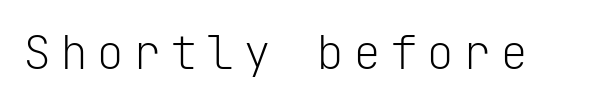
{"serif": "no", "italic": "no", "bold": "no", "weight": "light", "width": "normal", "stroke_contrast": "low", "x_height": "medium", "monospaced": "yes", "underline": "no", "glyph_px": 47}
